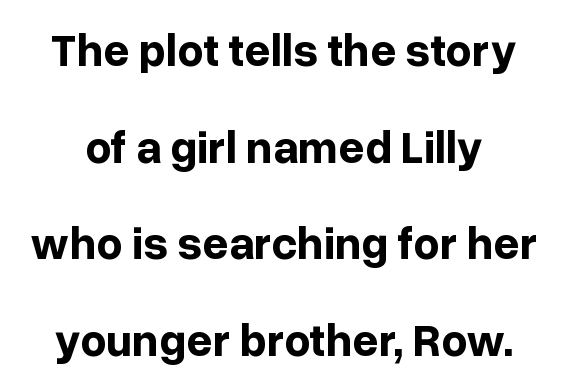
{"serif": "no", "italic": "no", "bold": "yes", "weight": "bold", "width": "normal", "stroke_contrast": "low", "x_height": "medium", "monospaced": "no", "underline": "no", "line_spacing": "loose", "line_spacing_ratio": 2.1, "letter_spacing": "normal", "letter_spacing_em": 0.0, "glyph_px": 46}
